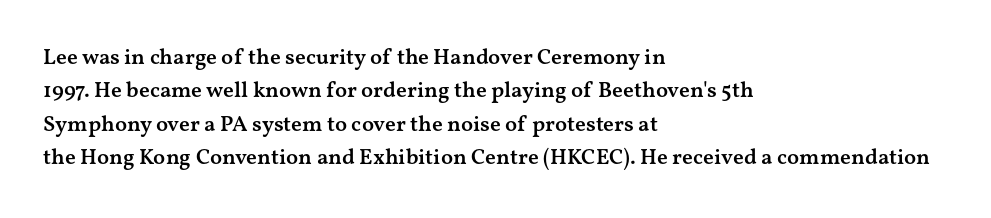
Q: Is the text bold? A: Semi-bold.
Q: Is the text italic (slanted)? A: No, it is upright.
Q: Is the text underlined? A: No.
Q: How is the paragraph aligned? A: Left-aligned.
Q: Is the spacing between letters normal or unusually wide? A: Normal.
Q: Is the spacing between lines tight, normal or loose? A: Normal.
